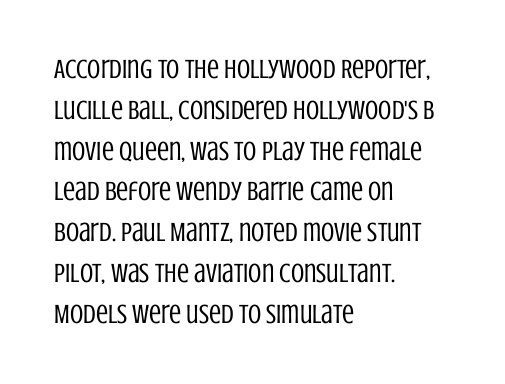
The passage shown stacks its lines at a standard gap. Plain, unruled lines of type. Summary of weight: not heavy and not bold. The rendering keeps characters at their native spacing. Notice how the stems are strictly vertical — no italics here.
